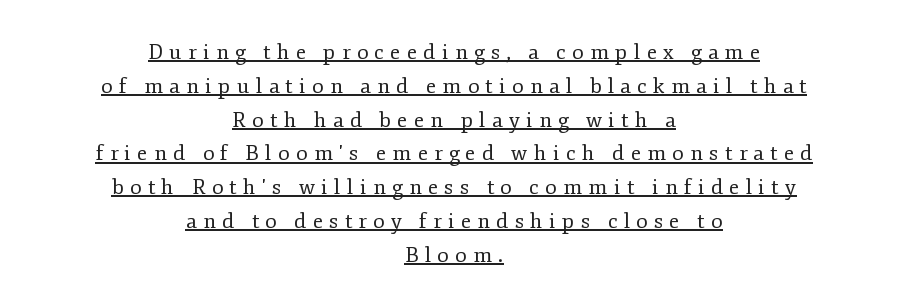
Q: Is the text bold? A: No.
Q: Is the text italic (slanted)? A: No, it is upright.
Q: Is the text underlined? A: Yes.
Q: How is the paragraph aligned? A: Centered.
Q: Is the spacing between letters normal or unusually wide? A: Unusually wide.
Q: Is the spacing between lines tight, normal or loose? A: Normal.
